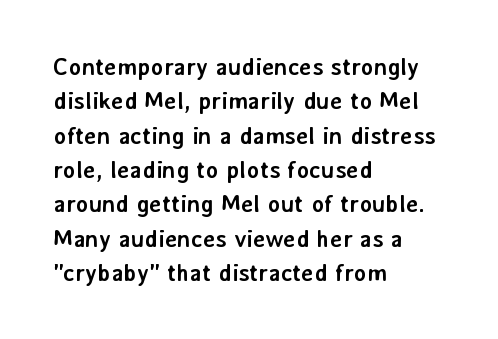
The image shows 24 px bold type, upright; set left-aligned, normal line spacing (1.43x), normal letter spacing, not underlined.
